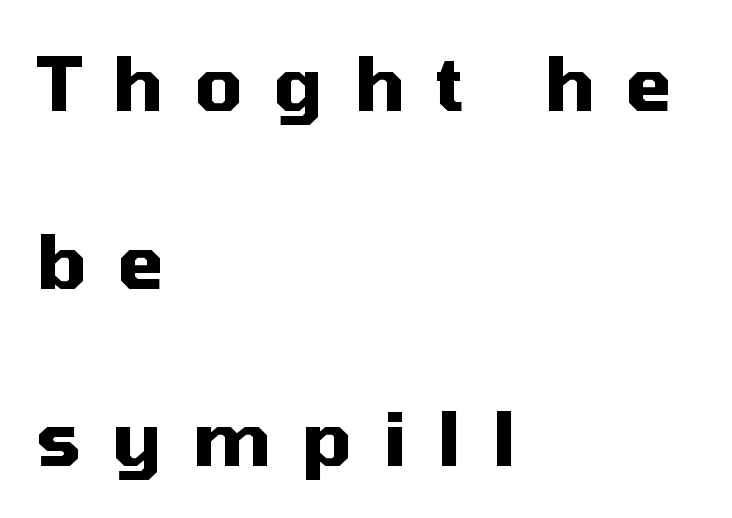
Q: Is the text bold? A: Yes.
Q: Is the text italic (slanted)? A: No, it is upright.
Q: Is the typeface a serif or a sans-serif typeface? A: Sans-serif.
Q: Is the text underlined? A: No.
Q: How is the paragraph aligned? A: Left-aligned.
Q: Is the spacing between letters normal or unusually wide? A: Unusually wide.
Q: Is the spacing between lines tight, normal or loose? A: Loose.
Q: Width (condensed, normal, or wide)? A: Normal.
Q: Stroke contrast? A: Medium.
Q: x-height? A: Medium.
Q: Monospaced? A: No.
